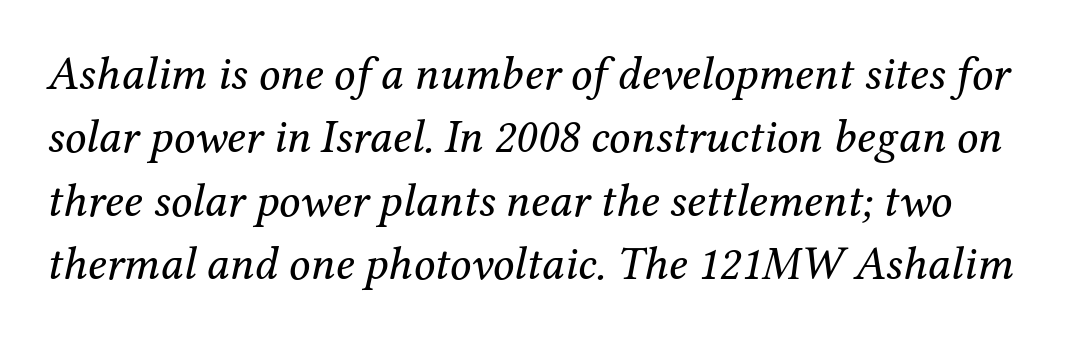
The image shows 47 px regular-weight serif type, italic (leaning right); set normal line spacing (1.35x), normal letter spacing, not underlined; medium stroke contrast and a medium x-height.
